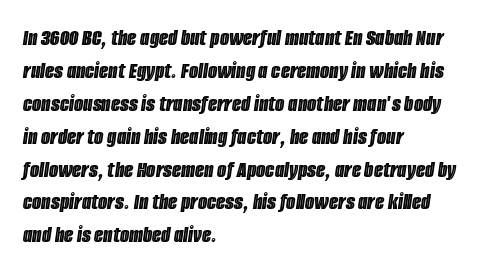
Every character sits at an angle, as italics do. Students, note that the glyphs here touch the page at normal intervals. Honestly, there is no underline to notice here at all. Interline gaps are of average width in this sample.
